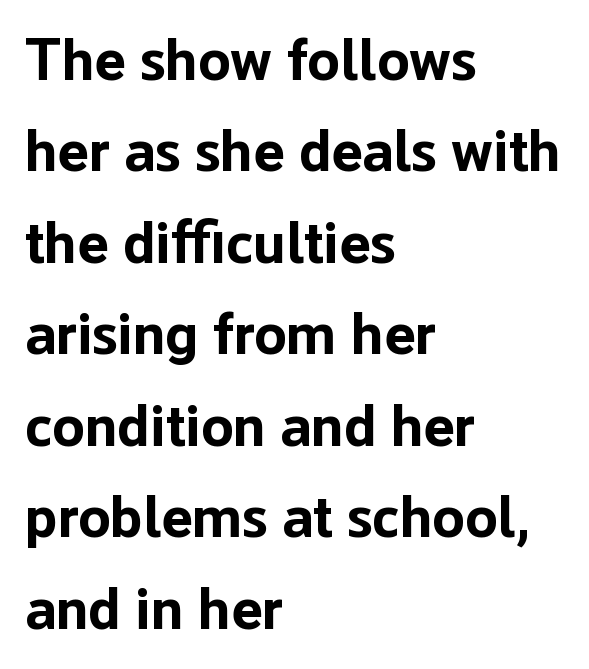
Q: Is the text bold? A: Yes.
Q: Is the text italic (slanted)? A: No, it is upright.
Q: Is the typeface a serif or a sans-serif typeface? A: Sans-serif.
Q: Is the text underlined? A: No.
Q: How is the paragraph aligned? A: Left-aligned.
Q: Is the spacing between letters normal or unusually wide? A: Normal.
Q: Is the spacing between lines tight, normal or loose? A: Normal.
Q: Width (condensed, normal, or wide)? A: Normal.
Q: Stroke contrast? A: Low.
Q: x-height? A: Medium.
Q: Monospaced? A: No.
